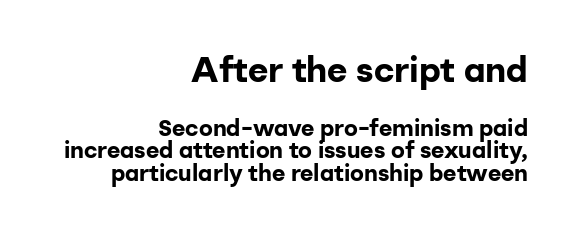
{"serif": "no", "italic": "no", "bold": "yes", "weight": "bold", "width": "normal", "stroke_contrast": "low", "x_height": "medium", "monospaced": "no", "underline": "no", "align": "right", "line_spacing": "tight", "line_spacing_ratio": 0.99, "letter_spacing": "normal", "letter_spacing_em": 0.0, "larger_block": "first", "size_ratio": 1.52, "glyph_px": 35}
